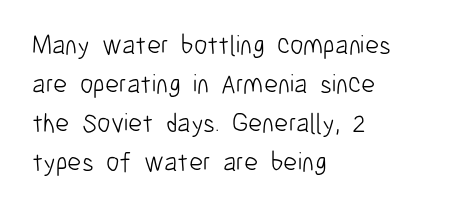
Default kerning and tracking; the words read as compact shapes. No heavy texture on the line: the type isn't bold. A roman cut, with each character standing at attention. Notice how the passage keeps a crisp vertical edge on the left only. Bare-footed words on every line.
